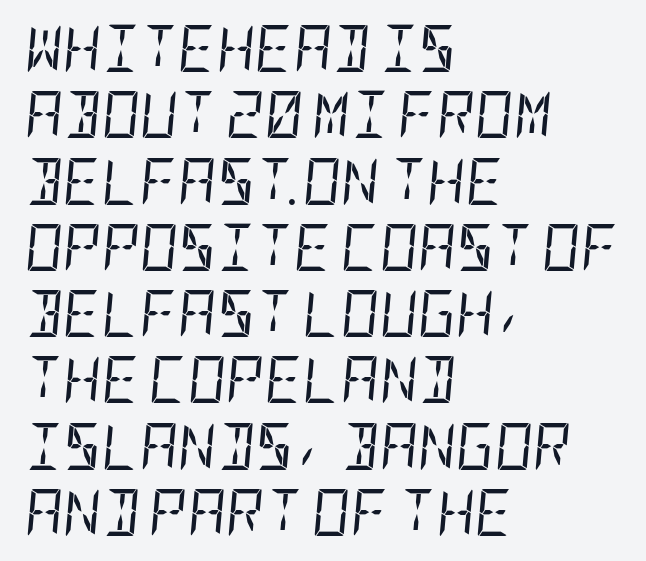
{"italic": "yes", "lean": "right", "slant_degrees": 5, "bold": "no", "weight": "regular", "width": "condensed", "stroke_contrast": "low", "x_height": "large", "underline": "no", "align": "left", "line_spacing": "normal", "line_spacing_ratio": 1.41, "letter_spacing": "normal", "letter_spacing_em": 0.0, "glyph_px": 47}
